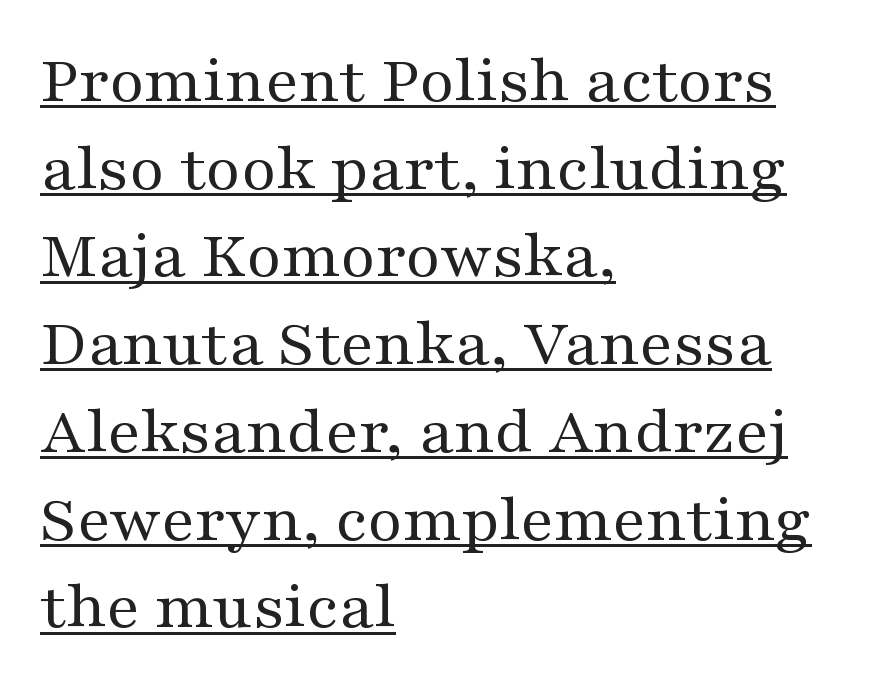
The rendering uses a moderate line-height, typical for paragraphs. The face used here is seriffed, in the tradition of book romans. Is this a heavy cut? Hardly; it is regular or lighter. Horizontally, the lines are justified to the leading edge only.
